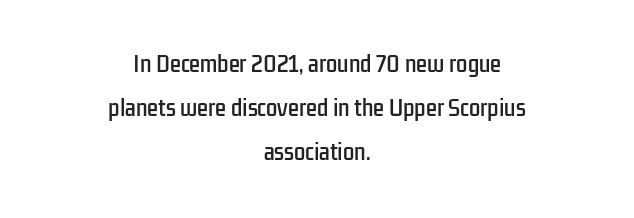
The image shows 20 px text type, upright; set centered, loose line spacing (2.21x), normal letter spacing, not underlined.
